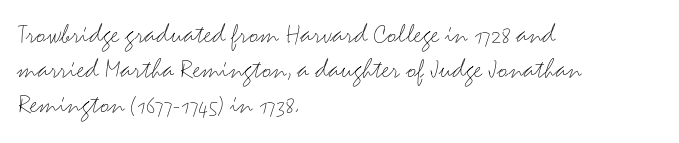
Stroke terminals: plain, sans-serif. Bare-footed words on every line. You could not count columns in this text — the font is proportionally spaced. Each stroke keeps to a modest, everyday thickness or less.
